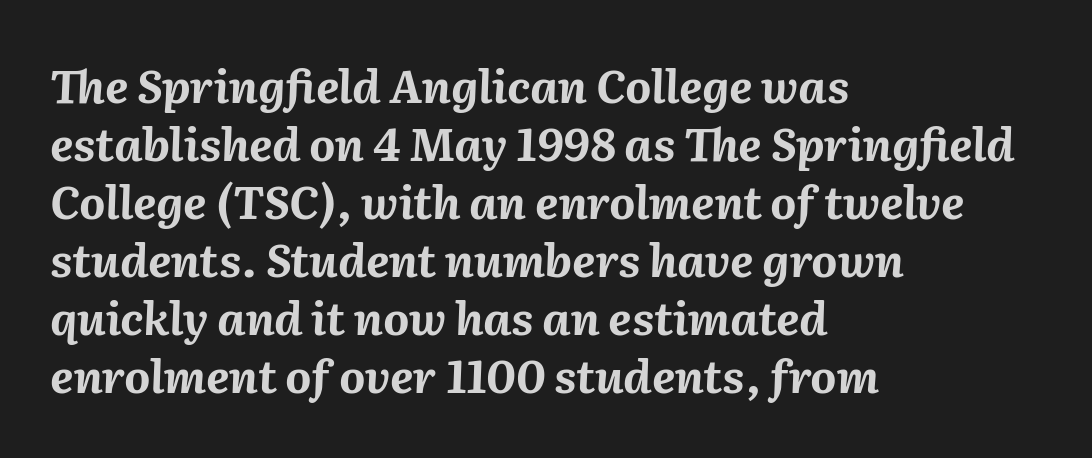
Q: Is the text bold? A: Yes.
Q: Is the text italic (slanted)? A: Yes, it leans right by about 2 degrees.
Q: Is the text underlined? A: No.
Q: How is the paragraph aligned? A: Left-aligned.
Q: Is the spacing between letters normal or unusually wide? A: Normal.
Q: Is the spacing between lines tight, normal or loose? A: Normal.
Q: Width (condensed, normal, or wide)? A: Normal.
Q: Stroke contrast? A: Medium.
Q: x-height? A: Medium.
Q: Monospaced? A: No.
